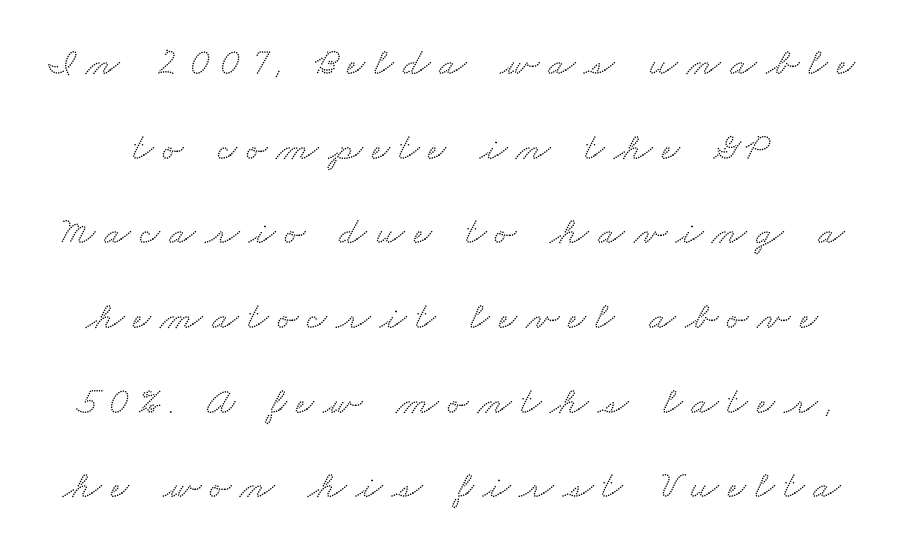
Varying glyph widths throughout — classic text-font behaviour. The baseline area is clear. Successive baselines arrive slowly, with a big drop between each. Short note: letters widely spaced. Small tapered or slab feet sit at the stroke ends, so this counts as serif.
